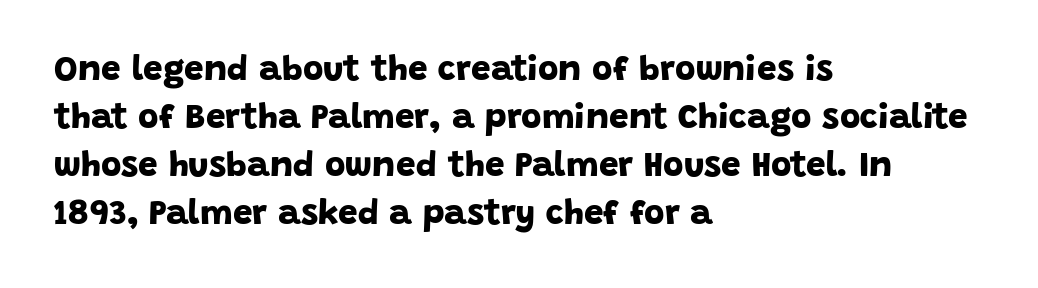
Q: Is the text bold? A: Yes.
Q: Is the typeface a serif or a sans-serif typeface? A: Sans-serif.
Q: Is the text underlined? A: No.
Q: How is the paragraph aligned? A: Left-aligned.
Q: Is the spacing between letters normal or unusually wide? A: Normal.
Q: Is the spacing between lines tight, normal or loose? A: Normal.
Q: Width (condensed, normal, or wide)? A: Normal.
Q: Stroke contrast? A: Low.
Q: x-height? A: Large.
Q: Monospaced? A: No.
